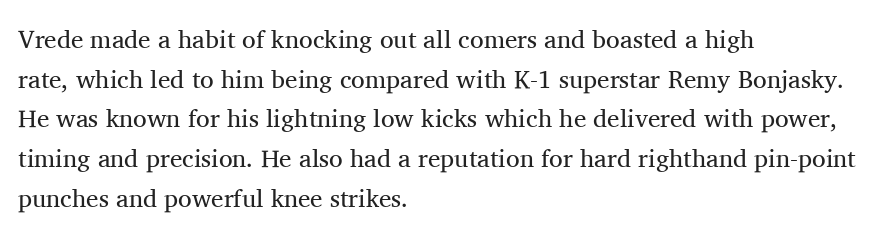
{"italic": "no", "bold": "no", "underline": "no", "align": "left", "line_spacing": "normal", "line_spacing_ratio": 1.59, "letter_spacing": "normal", "letter_spacing_em": 0.0, "glyph_px": 25}
